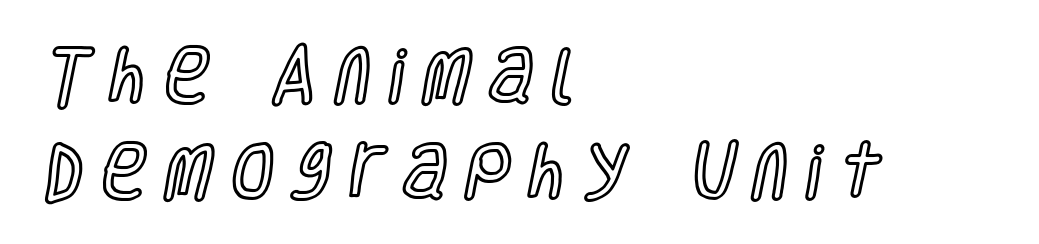
{"width": "condensed", "x_height": "large", "monospaced": "no", "underline": "no", "align": "left", "line_spacing": "normal", "line_spacing_ratio": 1.57, "letter_spacing": "wide", "letter_spacing_em": 0.31, "glyph_px": 61}
